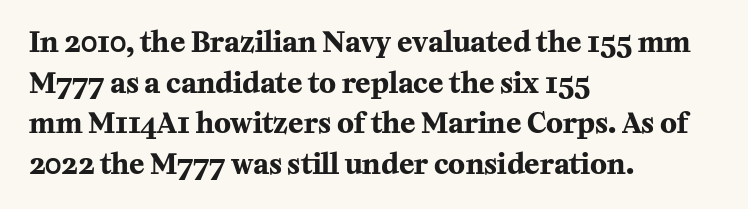
The image shows 28 px bold serif type, upright; set left-aligned, normal line spacing (1.45x), normal letter spacing, not underlined; medium stroke contrast and a medium x-height.
